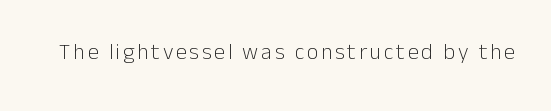
{"italic": "no", "bold": "no", "underline": "no", "glyph_px": 22}
